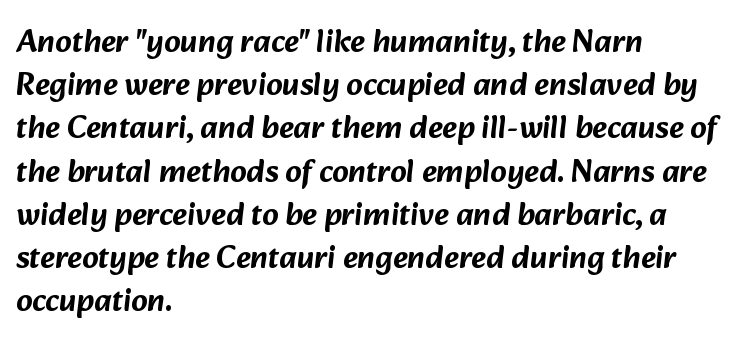
{"serif": "no", "width": "normal", "stroke_contrast": "low", "x_height": "medium", "monospaced": "no", "underline": "no", "align": "left", "line_spacing": "normal", "line_spacing_ratio": 1.35, "letter_spacing": "normal", "letter_spacing_em": 0.0, "glyph_px": 32}
